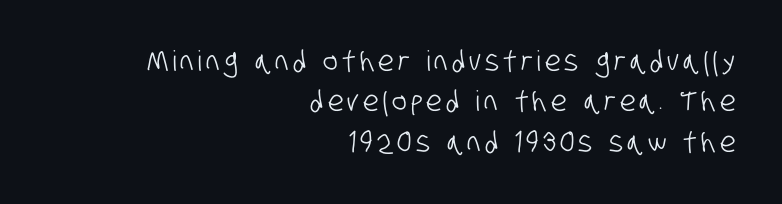
The image shows 28 px condensed sans-serif type; set right-aligned, normal line spacing (1.44x), not underlined; low stroke contrast and a large x-height.
